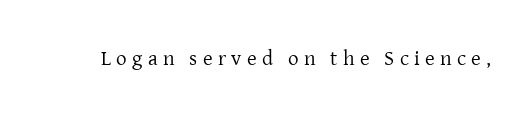
Descenders are the only things crossing below the line. The rendering inserts visible extra space after every character. Does the lettering tilt? It doesn't — this is upright. A quiet, ordinary-to-light weight characterises the typeface.
